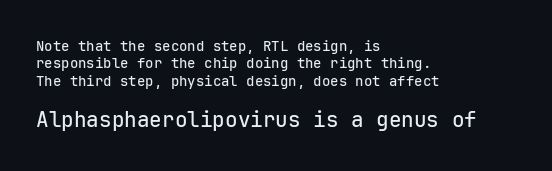
{"italic": "no", "underline": "no", "align": "left", "line_spacing": "normal", "line_spacing_ratio": 1.25, "letter_spacing": "normal", "letter_spacing_em": 0.0, "larger_block": "second", "size_ratio": 1.5, "glyph_px": 21}
